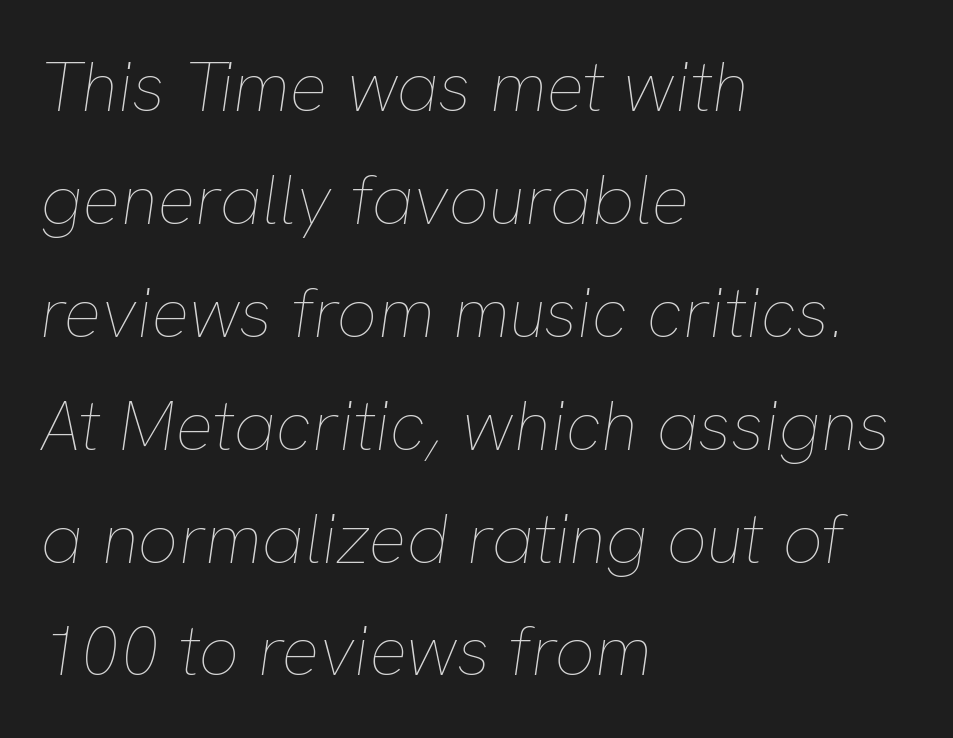
Note the varied advance widths — an 'i' is clearly narrower than an 'm'. Left-aligned paragraph, ragged on the right. The weight tops out at a normal text grade. The font's italic variant was chosen for this text.
